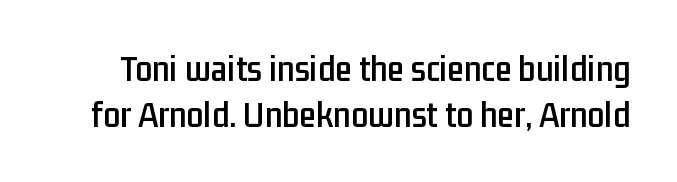
Q: Is the text italic (slanted)? A: No, it is upright.
Q: Is the typeface a serif or a sans-serif typeface? A: Sans-serif.
Q: Is the text underlined? A: No.
Q: Is the spacing between letters normal or unusually wide? A: Normal.
Q: Width (condensed, normal, or wide)? A: Condensed.
Q: Stroke contrast? A: Low.
Q: x-height? A: Medium.
Q: Monospaced? A: No.
